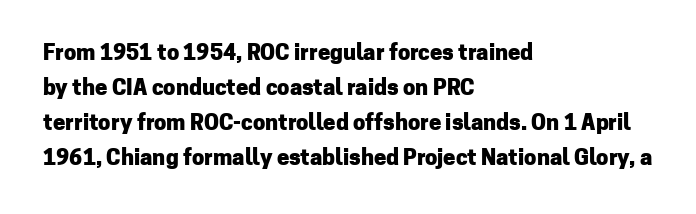
The image shows 22 px bold type, upright; set left-aligned, normal line spacing (1.59x), normal letter spacing, not underlined.
